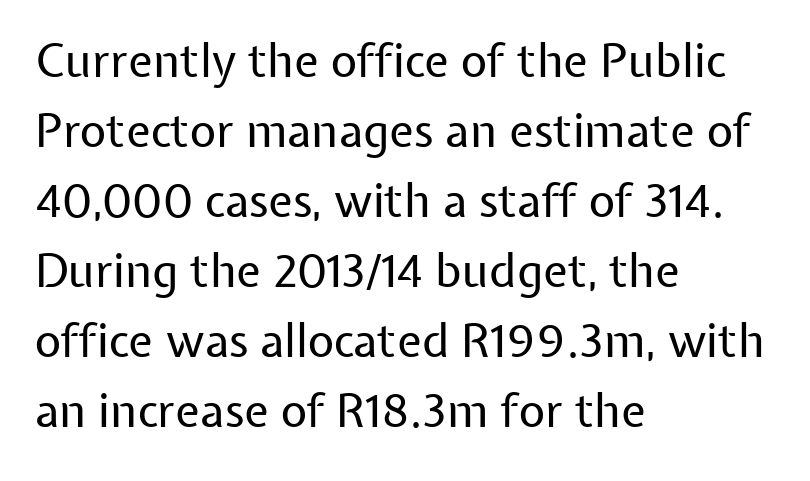
The image shows 46 px regular-weight sans-serif type, upright; set left-aligned, normal line spacing (1.52x), normal letter spacing, not underlined; low stroke contrast and a medium x-height.
